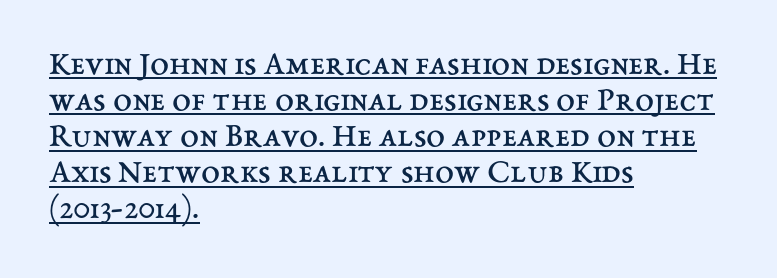
The image shows 34 px regular-weight type, upright; set left-aligned, tight line spacing (1.06x), normal letter spacing, underlined; medium stroke contrast and a medium x-height.
